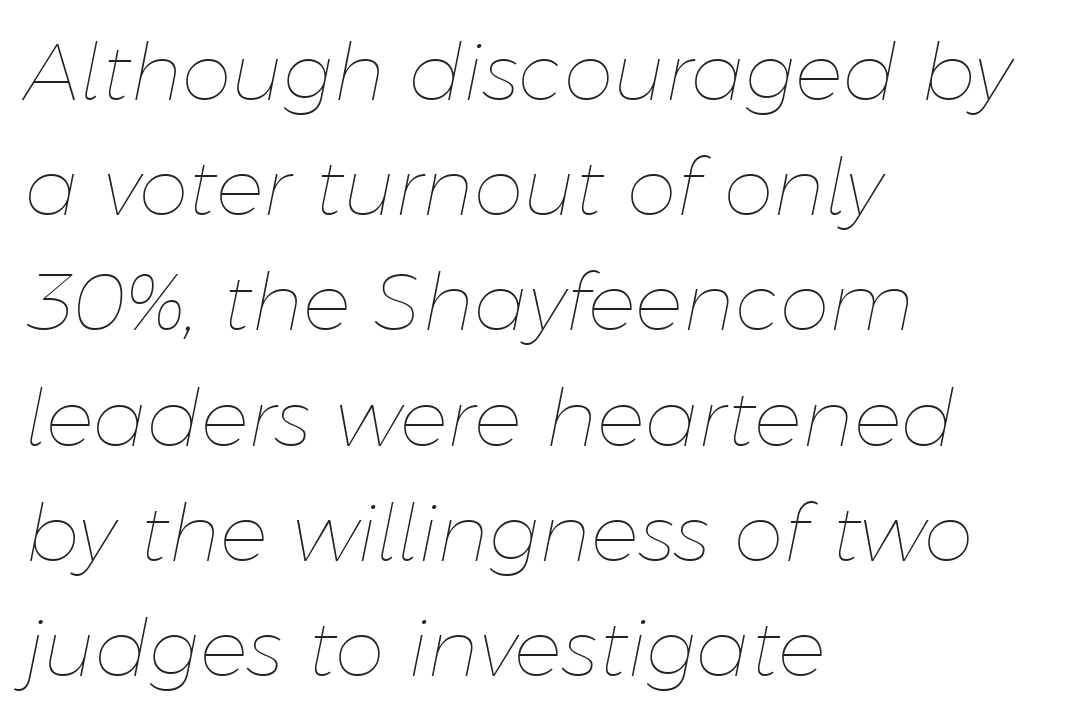
Check the space under the baseline: it is left empty. Honestly, the row spacing looks completely unremarkable. The setting favours the left margin, as ordinary paragraphs usually do. Looks like regular typesetting: each glyph gets only the width it needs. The specimen reads as italic at a glance. The cut favours lightness, reaching ordinary text weight at its darkest.
